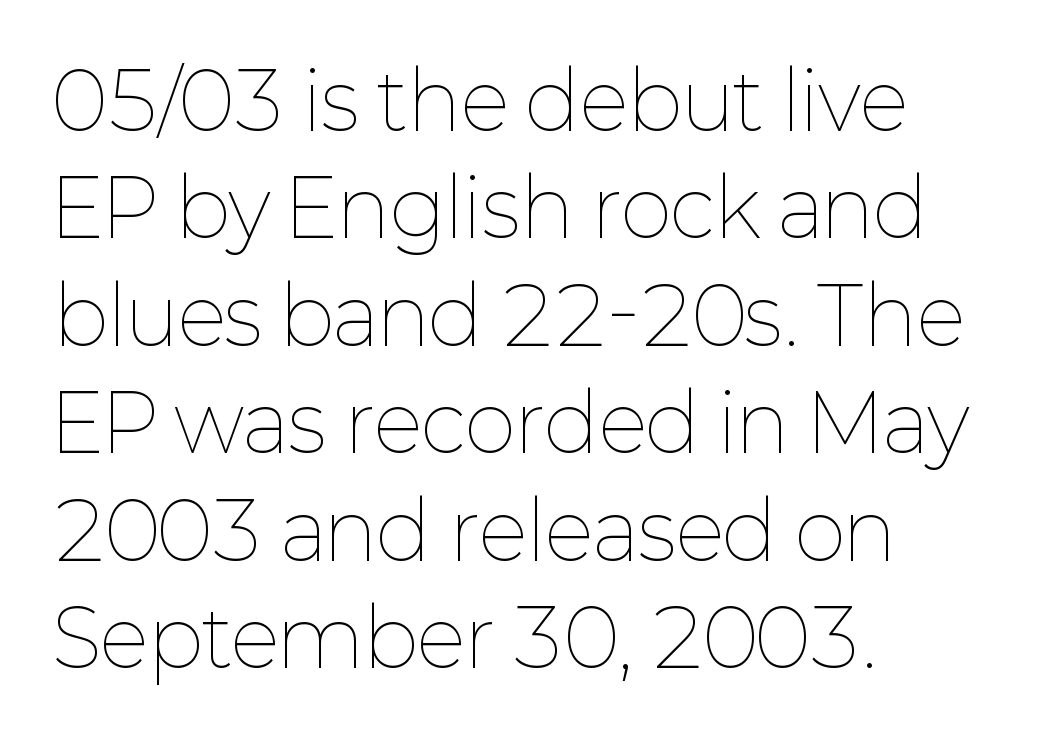
{"italic": "no", "bold": "no", "weight": "thin", "width": "normal", "stroke_contrast": "low", "x_height": "medium", "monospaced": "no", "underline": "no", "align": "left", "line_spacing": "normal", "line_spacing_ratio": 1.36, "letter_spacing": "normal", "letter_spacing_em": 0.0, "glyph_px": 79}
